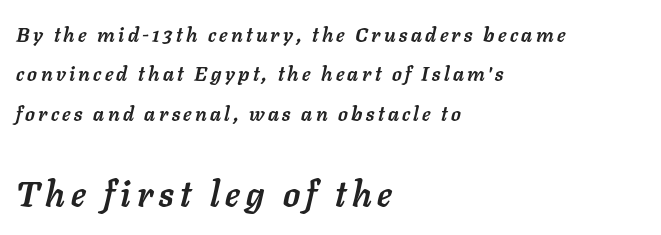
Quick note: interline space is abundant. Posture: slanted. The following chunk of copy outweighs the initial chunk in type size. The text block is weighted toward the left margin, trailing off unevenly rightward.
